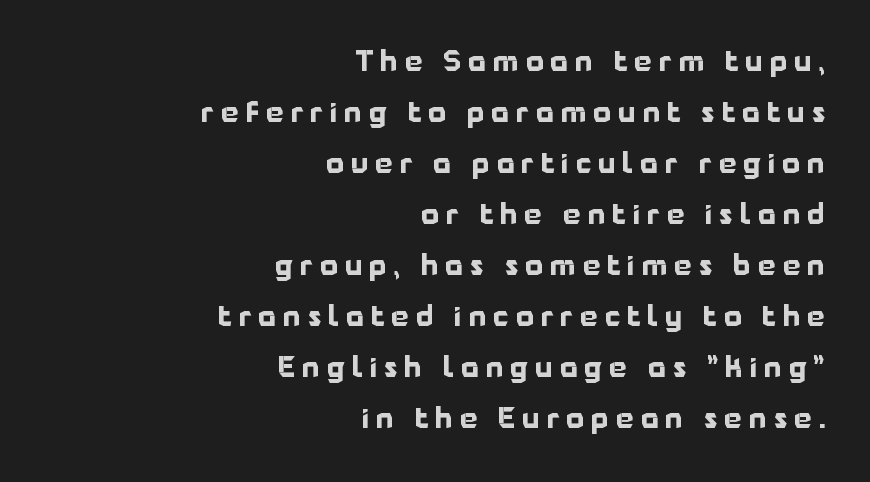
The string is rendered with underlining switched off. Character widths vary here, with narrow letters taking less room than wide ones. Letter spacing: wide. This rendering employs a face without finishing strokes, i.e., a sans-serif.
